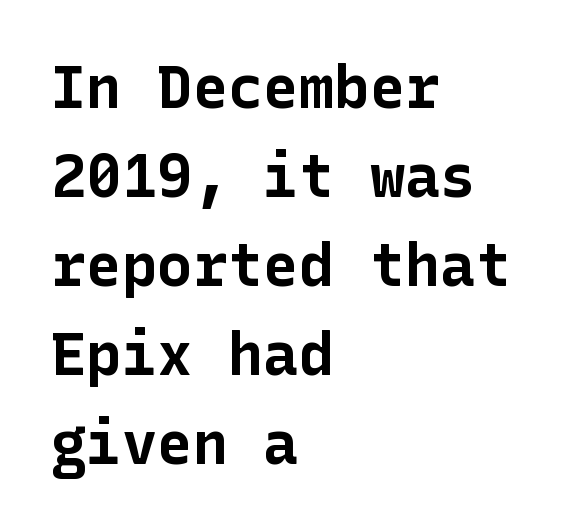
To sum up the face: it is a sans, with no serifs. Line starts are locked; line ends wander. Standard letterfit; no display-style spreading of the glyphs. Quick note: not italic, upright.
